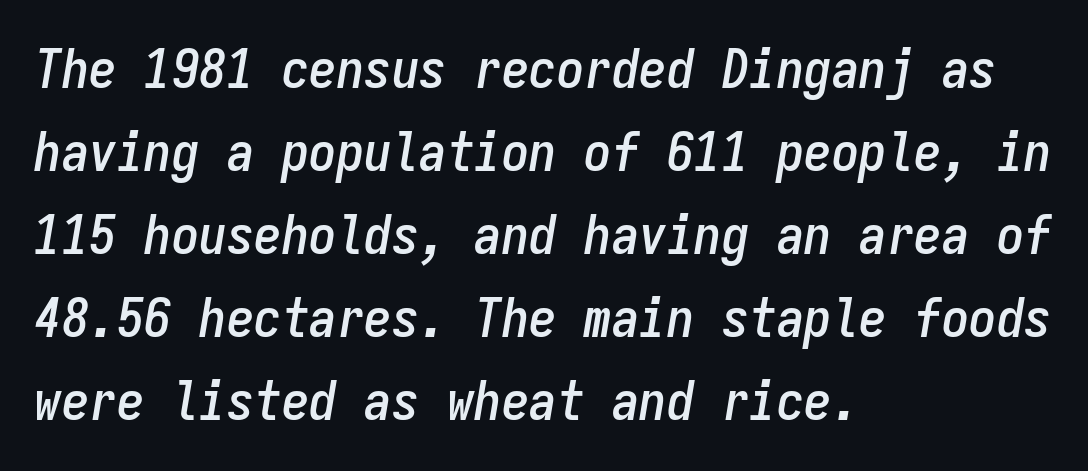
Words float on clear page, feet unadorned. Is this a fixed-width face? Yes — each glyph sits in an identical cell. The rendering anchors every line to the left-hand side. Honestly, the letter spacing is just normal — you wouldn't notice it. Reading down the column, the eye jumps a familiar distance to each next line. Looking at the ascenders, they clearly lean.
